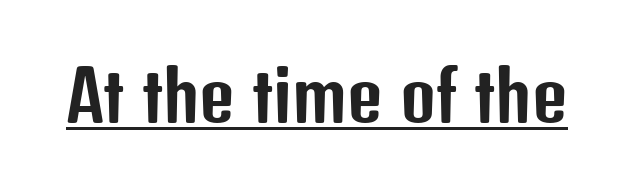
{"serif": "no", "italic": "no", "width": "condensed", "stroke_contrast": "low", "x_height": "medium", "monospaced": "no", "underline": "yes", "letter_spacing": "normal", "letter_spacing_em": 0.0, "glyph_px": 69}
